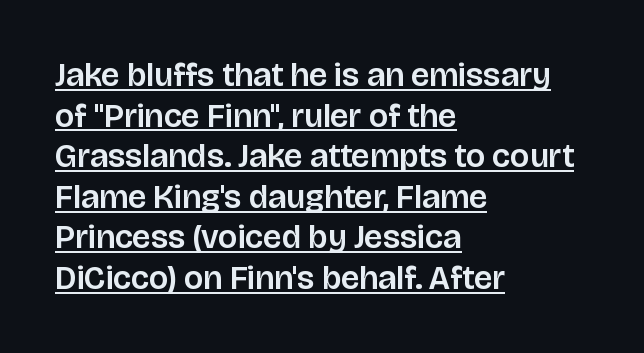
{"serif": "no", "italic": "no", "width": "normal", "stroke_contrast": "low", "x_height": "large", "monospaced": "no", "underline": "yes", "align": "left", "line_spacing_ratio": 1.23, "letter_spacing": "normal", "letter_spacing_em": 0.0, "glyph_px": 33}
